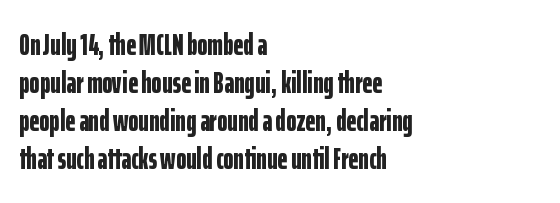
The letters advance in unequal steps, a hallmark of proportional type. The setting favours the left margin, as ordinary paragraphs usually do. Type without underlining. Observe the absence of serifs on each vertical stroke in this sample. The letters sit at their default tracking, neither squeezed nor spread.
